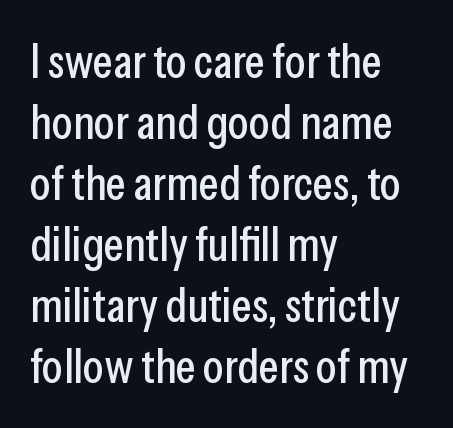
Is this a fixed-width face? No — the glyphs have proportional, varying widths. The font family rendered here belongs to the sans-serif group. The block of text has a typical density, with ordinary space between rows. Posture: straight, roman, zero tilt.
